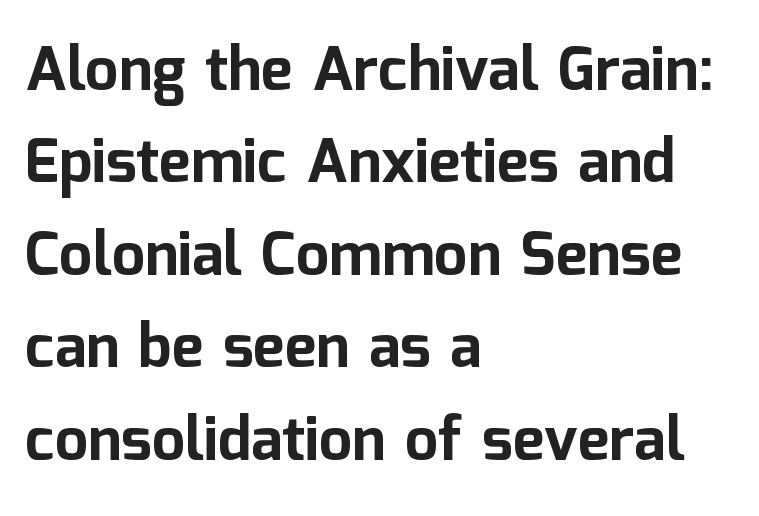
Q: Is the text bold? A: Yes.
Q: Is the text italic (slanted)? A: No, it is upright.
Q: Is the typeface a serif or a sans-serif typeface? A: Sans-serif.
Q: Is the text underlined? A: No.
Q: How is the paragraph aligned? A: Left-aligned.
Q: Is the spacing between letters normal or unusually wide? A: Normal.
Q: Is the spacing between lines tight, normal or loose? A: Normal.
Q: Width (condensed, normal, or wide)? A: Normal.
Q: Stroke contrast? A: Low.
Q: x-height? A: Medium.
Q: Monospaced? A: No.
